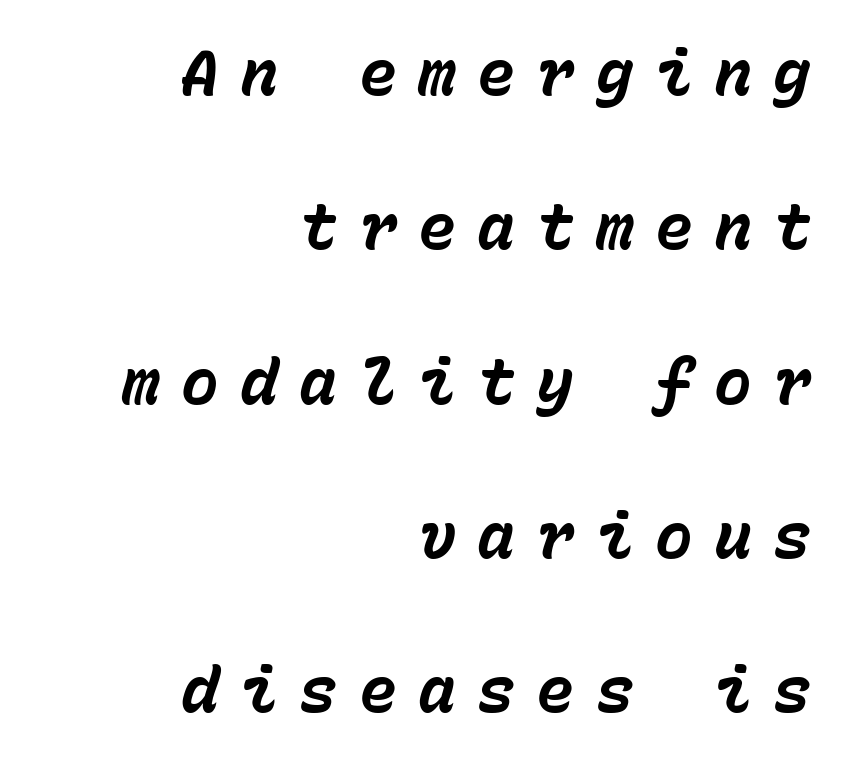
Q: Is the text bold? A: Yes.
Q: Is the text italic (slanted)? A: Yes, it leans right by about 15 degrees.
Q: Is the text underlined? A: No.
Q: How is the paragraph aligned? A: Right-aligned.
Q: Is the spacing between letters normal or unusually wide? A: Unusually wide.
Q: Is the spacing between lines tight, normal or loose? A: Loose.
Q: Width (condensed, normal, or wide)? A: Normal.
Q: Stroke contrast? A: Low.
Q: x-height? A: Medium.
Q: Monospaced? A: Yes.
